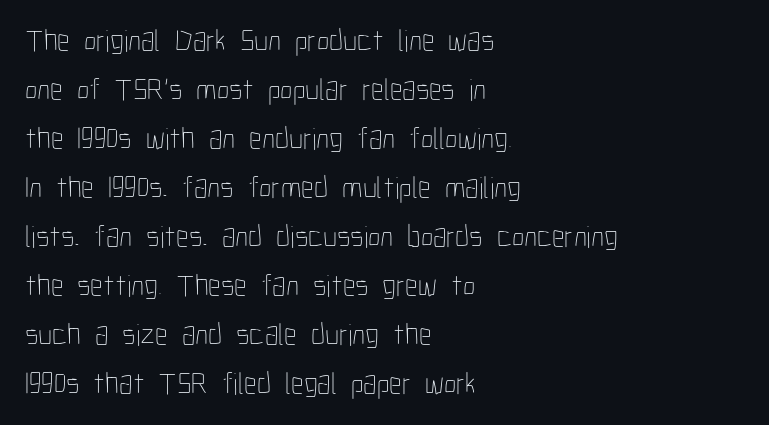
The zone under the glyphs is completely vacant. Upright lettering throughout. The block of text has a typical density, with ordinary space between rows. Each line starts at the same left margin while the right side varies.
